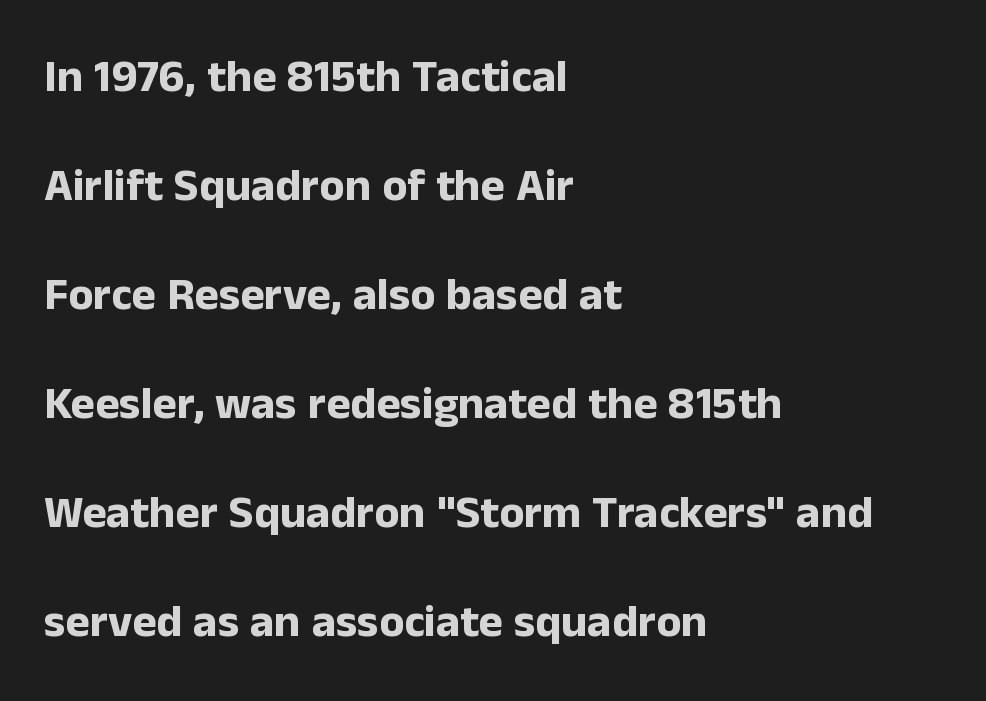
The image shows 46 px bold sans-serif type, upright; set left-aligned, loose line spacing (2.37x), normal letter spacing, not underlined; low stroke contrast and a medium x-height.
